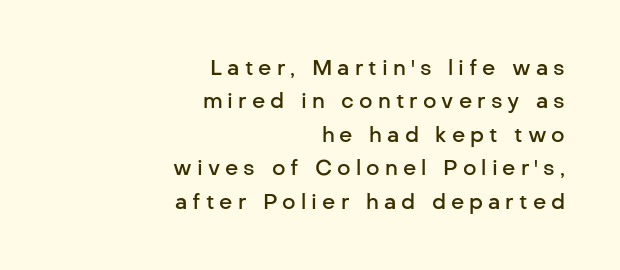
The image shows 21 px text type, upright; set right-aligned, normal line spacing (1.59x), unusually wide letter spacing (+0.24 em), not underlined.
